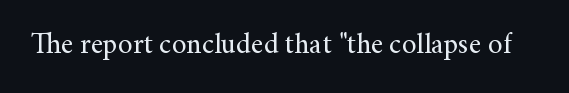
Q: Is the text bold? A: No.
Q: Is the text italic (slanted)? A: No, it is upright.
Q: Is the typeface a serif or a sans-serif typeface? A: Serif.
Q: Is the text underlined? A: No.
Q: Is the spacing between letters normal or unusually wide? A: Normal.
Q: Width (condensed, normal, or wide)? A: Normal.
Q: Stroke contrast? A: Medium.
Q: x-height? A: Small.
Q: Monospaced? A: No.
